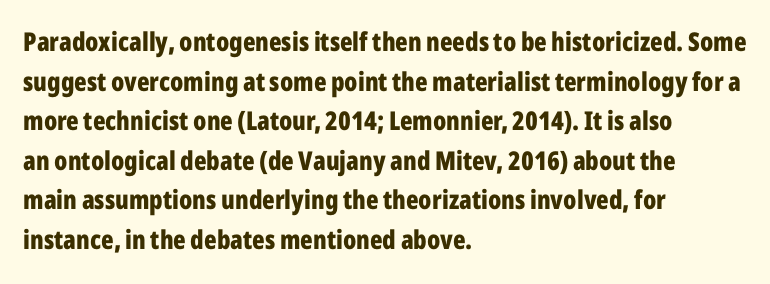
Line spacing here is normal. Words float on clear page, feet unadorned. Each glyph is drawn with heavy, bold strokes. There is no visible air inserted between adjacent glyphs. These lines are set flush left with a ragged right edge. This is roman type, the default non-slanted kind.
